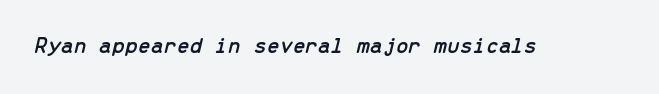
{"italic": "yes", "lean": "right", "slant_degrees": 13, "underline": "no", "letter_spacing": "normal", "letter_spacing_em": 0.0, "glyph_px": 23}
